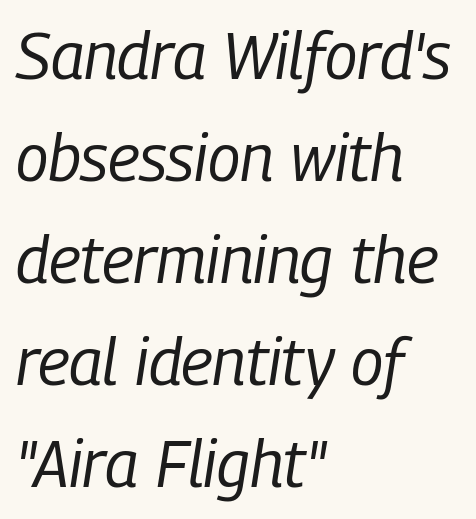
Q: Is the text bold? A: No.
Q: Is the text italic (slanted)? A: Yes, it leans right by about 9 degrees.
Q: Is the text underlined? A: No.
Q: How is the paragraph aligned? A: Left-aligned.
Q: Is the spacing between letters normal or unusually wide? A: Normal.
Q: Is the spacing between lines tight, normal or loose? A: Normal.
Q: Width (condensed, normal, or wide)? A: Condensed.
Q: Stroke contrast? A: Low.
Q: x-height? A: Medium.
Q: Monospaced? A: No.
